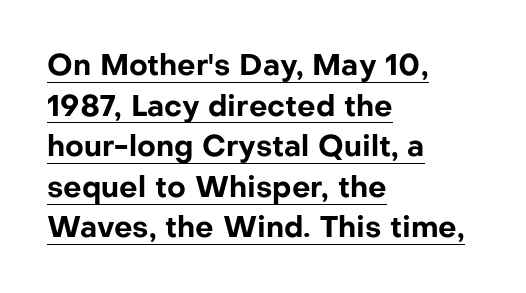
Q: Is the text bold? A: Yes.
Q: Is the text italic (slanted)? A: No, it is upright.
Q: Is the typeface a serif or a sans-serif typeface? A: Sans-serif.
Q: Is the text underlined? A: Yes.
Q: How is the paragraph aligned? A: Left-aligned.
Q: Is the spacing between letters normal or unusually wide? A: Normal.
Q: Is the spacing between lines tight, normal or loose? A: Normal.
Q: Width (condensed, normal, or wide)? A: Normal.
Q: Stroke contrast? A: Low.
Q: x-height? A: Medium.
Q: Monospaced? A: No.
